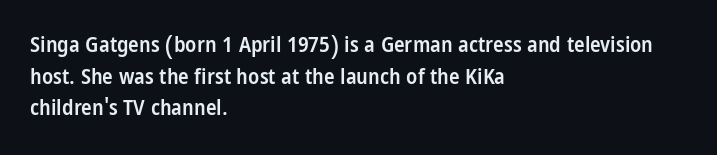
Q: Is the text bold? A: Semi-bold.
Q: Is the text italic (slanted)? A: No, it is upright.
Q: Is the text underlined? A: No.
Q: How is the paragraph aligned? A: Left-aligned.
Q: Is the spacing between letters normal or unusually wide? A: Normal.
Q: Is the spacing between lines tight, normal or loose? A: Normal.
